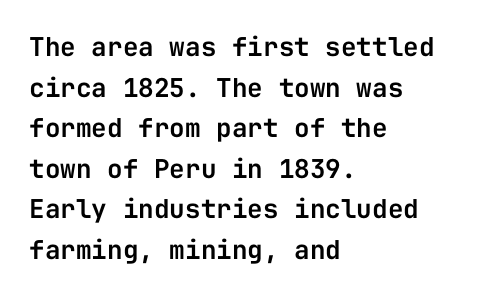
The image shows 26 px text type, upright; set left-aligned, normal line spacing (1.56x), normal letter spacing, not underlined.
